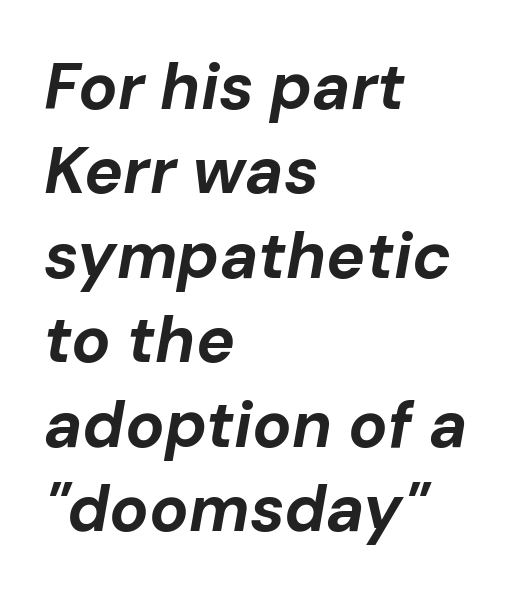
Regular leading. One-word summary of the alignment: left. This sample has the flowing, uneven cadence of proportional lettering. Rendered with sloped, italic letterforms.
